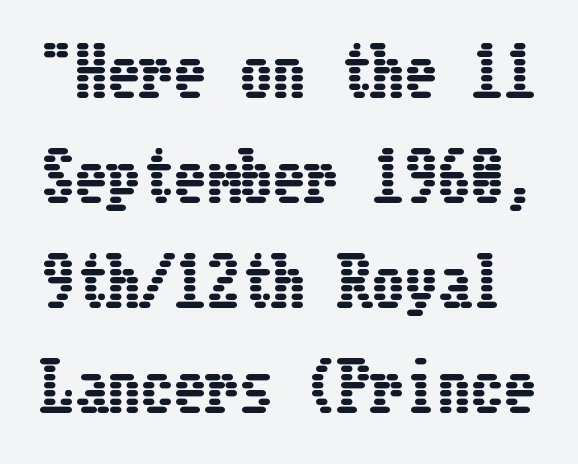
The rendering keeps characters at their native spacing. The typography opts for an upright posture over an oblique one. Any mark beneath the type? The region is blank. The leading is moderate, giving the passage an even texture.
